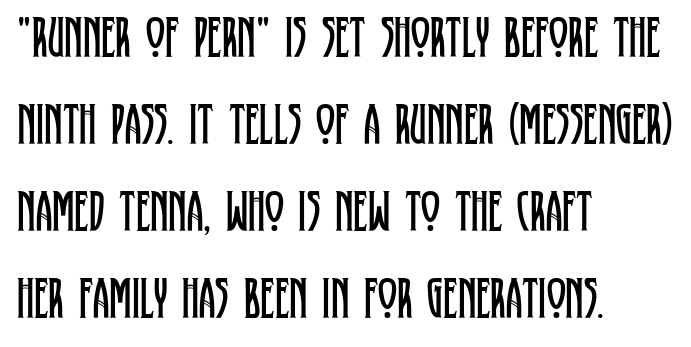
Q: Is the text bold? A: No.
Q: Is the text italic (slanted)? A: No, it is upright.
Q: Is the typeface a serif or a sans-serif typeface? A: Serif.
Q: Is the text underlined? A: No.
Q: How is the paragraph aligned? A: Left-aligned.
Q: Is the spacing between letters normal or unusually wide? A: Normal.
Q: Is the spacing between lines tight, normal or loose? A: Normal.
Q: Width (condensed, normal, or wide)? A: Condensed.
Q: Stroke contrast? A: Low.
Q: x-height? A: Large.
Q: Monospaced? A: No.
